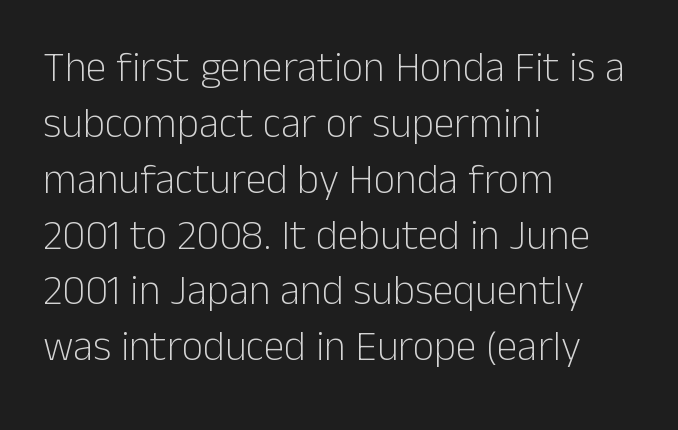
Q: Is the text bold? A: No.
Q: Is the text italic (slanted)? A: No, it is upright.
Q: Is the typeface a serif or a sans-serif typeface? A: Sans-serif.
Q: Is the text underlined? A: No.
Q: How is the paragraph aligned? A: Left-aligned.
Q: Is the spacing between letters normal or unusually wide? A: Normal.
Q: Is the spacing between lines tight, normal or loose? A: Normal.
Q: Width (condensed, normal, or wide)? A: Normal.
Q: Stroke contrast? A: Low.
Q: x-height? A: Medium.
Q: Monospaced? A: No.
